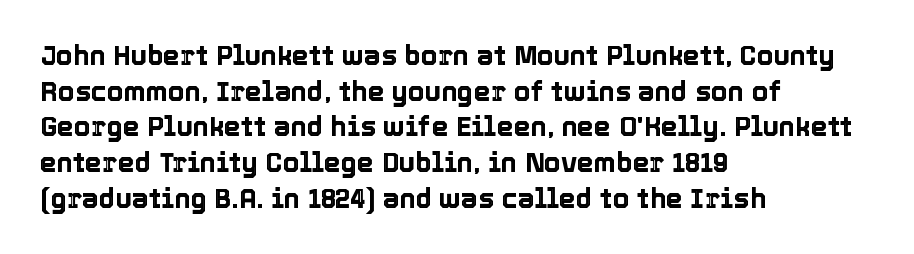
{"italic": "no", "underline": "no", "align": "left", "line_spacing": "normal", "line_spacing_ratio": 1.32, "letter_spacing": "normal", "letter_spacing_em": 0.0, "glyph_px": 27}
